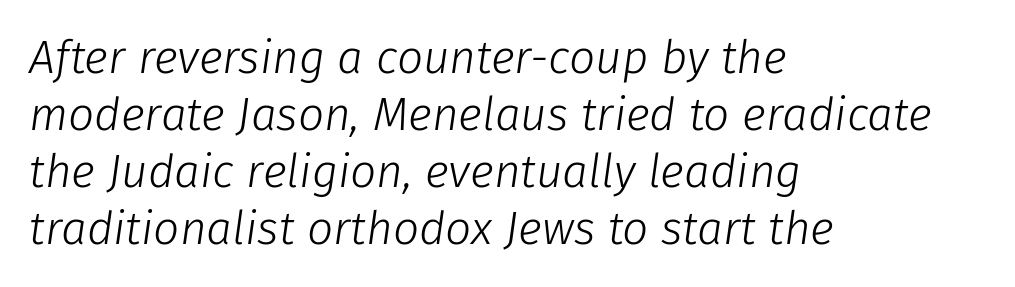
{"italic": "yes", "lean": "right", "slant_degrees": 8, "bold": "no", "weight": "light", "width": "normal", "stroke_contrast": "low", "x_height": "medium", "monospaced": "no", "underline": "no", "align": "left", "line_spacing_ratio": 1.24, "letter_spacing": "normal", "letter_spacing_em": 0.0, "glyph_px": 46}
